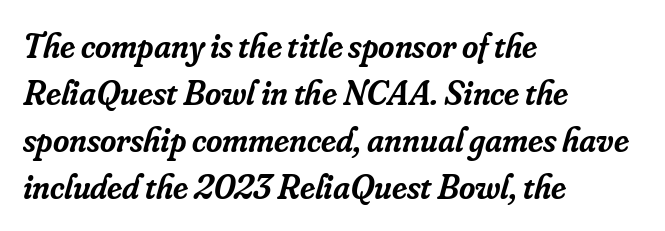
Q: Is the text bold? A: Semi-bold.
Q: Is the text italic (slanted)? A: Yes, it leans right by about 16 degrees.
Q: Is the typeface a serif or a sans-serif typeface? A: Serif.
Q: Is the text underlined? A: No.
Q: How is the paragraph aligned? A: Left-aligned.
Q: Is the spacing between letters normal or unusually wide? A: Normal.
Q: Is the spacing between lines tight, normal or loose? A: Normal.
Q: Width (condensed, normal, or wide)? A: Normal.
Q: Stroke contrast? A: Low.
Q: x-height? A: Small.
Q: Monospaced? A: No.
